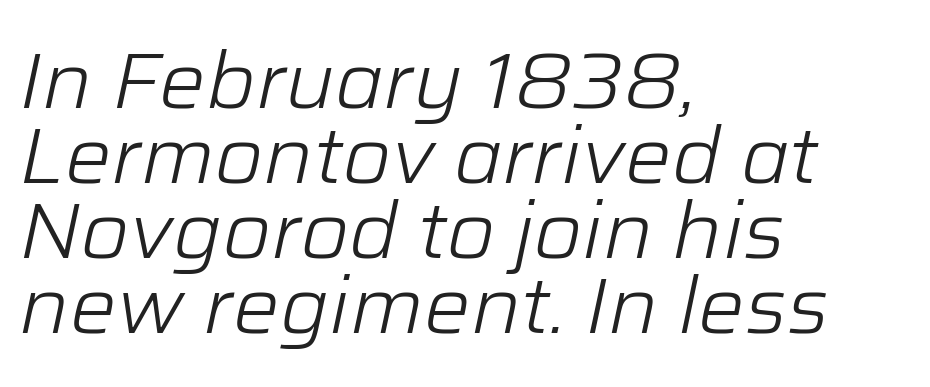
{"italic": "yes", "lean": "right", "slant_degrees": 12, "bold": "no", "weight": "light", "width": "normal", "stroke_contrast": "low", "x_height": "medium", "monospaced": "no", "underline": "no", "align": "left", "line_spacing": "tight", "line_spacing_ratio": 0.96, "letter_spacing": "normal", "letter_spacing_em": 0.0, "glyph_px": 78}
